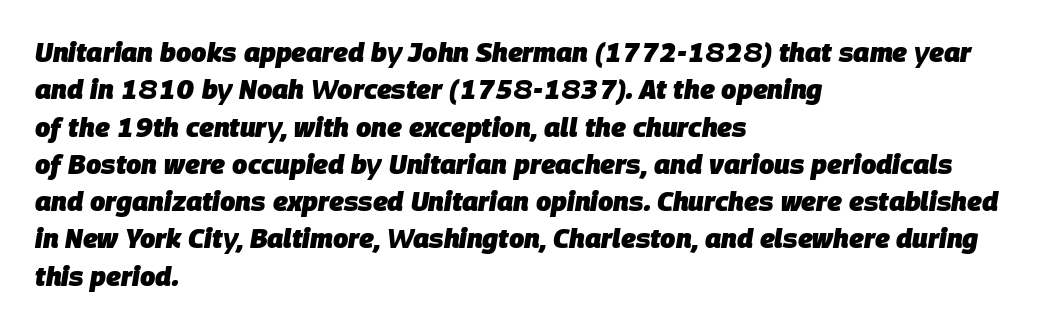
The image shows 27 px bold type, italic (leaning right); set left-aligned, normal line spacing (1.38x), normal letter spacing, not underlined.
